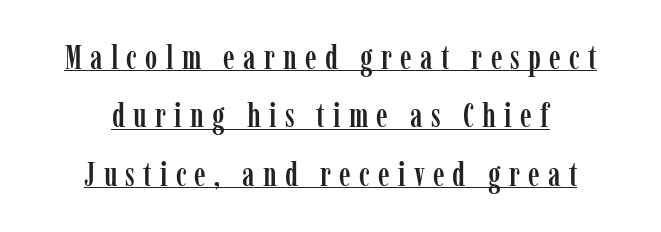
Q: Is the text italic (slanted)? A: No, it is upright.
Q: Is the typeface a serif or a sans-serif typeface? A: Serif.
Q: Is the text underlined? A: Yes.
Q: How is the paragraph aligned? A: Centered.
Q: Is the spacing between letters normal or unusually wide? A: Unusually wide.
Q: Width (condensed, normal, or wide)? A: Condensed.
Q: Stroke contrast? A: Low.
Q: x-height? A: Medium.
Q: Monospaced? A: No.
